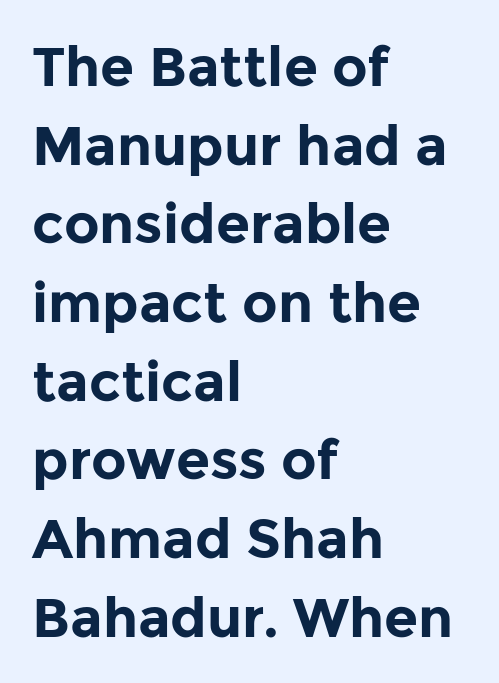
{"serif": "no", "italic": "no", "bold": "yes", "weight": "bold", "width": "normal", "stroke_contrast": "low", "x_height": "medium", "monospaced": "no", "underline": "no", "align": "left", "line_spacing": "normal", "line_spacing_ratio": 1.43, "letter_spacing": "normal", "letter_spacing_em": 0.0, "glyph_px": 55}
